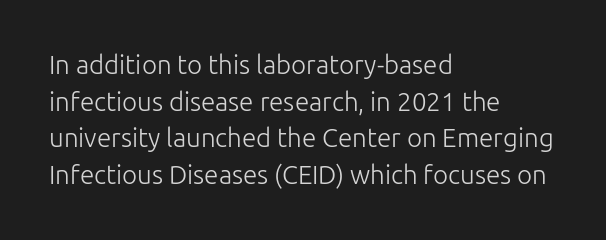
In CSS terms this would be text-align: left. The words here are not underlined. The font is comparable to plain body text, perhaps lighter. Every character sits straight up, as roman type does. The vertical gap from one line to the next is medium. Compared with typical body copy, the letter spacing here is the same.
